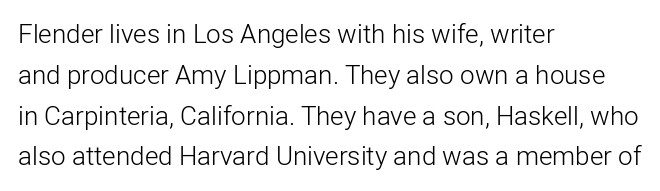
Q: Is the text bold? A: No.
Q: Is the text italic (slanted)? A: No, it is upright.
Q: Is the text underlined? A: No.
Q: How is the paragraph aligned? A: Left-aligned.
Q: Is the spacing between letters normal or unusually wide? A: Normal.
Q: Is the spacing between lines tight, normal or loose? A: Normal.
